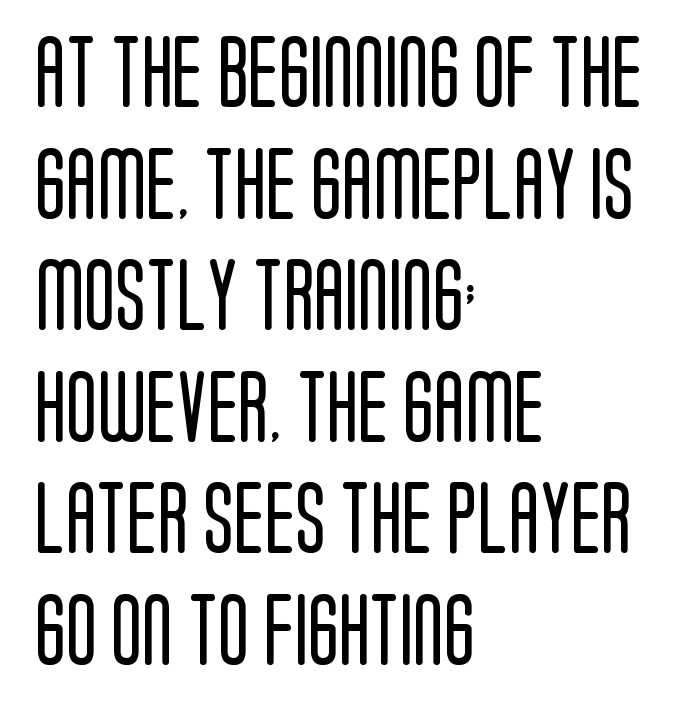
Q: Is the text bold? A: No.
Q: Is the text italic (slanted)? A: No, it is upright.
Q: Is the typeface a serif or a sans-serif typeface? A: Sans-serif.
Q: Is the text underlined? A: No.
Q: How is the paragraph aligned? A: Left-aligned.
Q: Is the spacing between letters normal or unusually wide? A: Normal.
Q: Is the spacing between lines tight, normal or loose? A: Normal.
Q: Width (condensed, normal, or wide)? A: Condensed.
Q: Stroke contrast? A: Low.
Q: x-height? A: Large.
Q: Monospaced? A: No.
